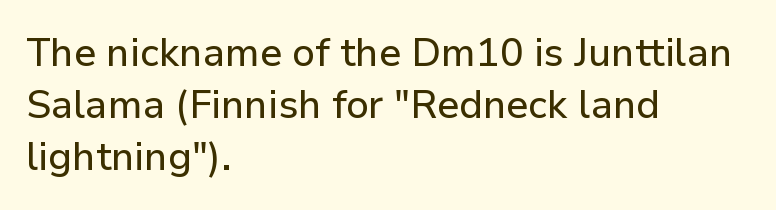
Q: Is the text italic (slanted)? A: No, it is upright.
Q: Is the typeface a serif or a sans-serif typeface? A: Sans-serif.
Q: Is the text underlined? A: No.
Q: How is the paragraph aligned? A: Left-aligned.
Q: Is the spacing between letters normal or unusually wide? A: Normal.
Q: Is the spacing between lines tight, normal or loose? A: Normal.
Q: Width (condensed, normal, or wide)? A: Normal.
Q: Stroke contrast? A: Low.
Q: x-height? A: Medium.
Q: Monospaced? A: No.
